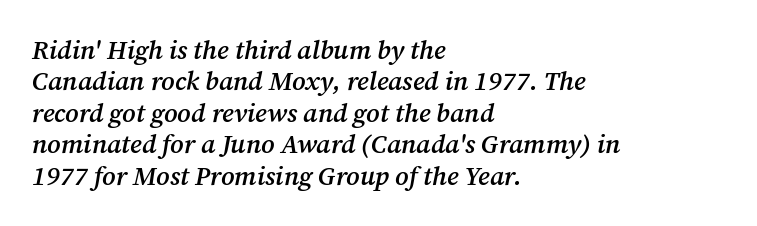
Q: Is the text bold? A: Semi-bold.
Q: Is the text italic (slanted)? A: Yes, it leans right by about 12 degrees.
Q: Is the text underlined? A: No.
Q: How is the paragraph aligned? A: Left-aligned.
Q: Is the spacing between letters normal or unusually wide? A: Normal.
